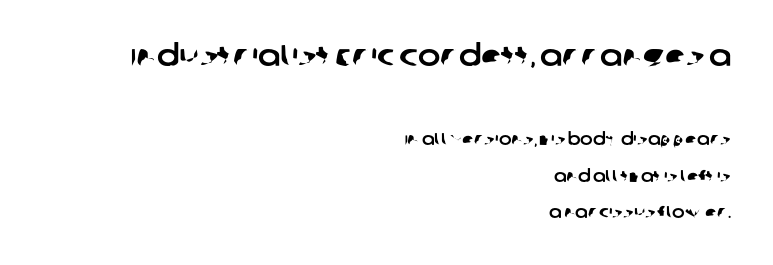
Visually the block forms a straight wall on the right and a jagged coastline on the left. Is this a fixed-width face? No — the glyphs have proportional, varying widths. I'd call this a sans setting — the letters go barefoot. The strip under each line holds only bare page. Honestly, the rows look like they've been pulled way apart.
